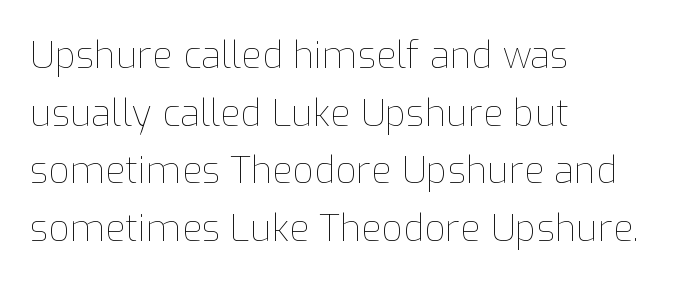
Q: Is the text bold? A: No.
Q: Is the text italic (slanted)? A: No, it is upright.
Q: Is the text underlined? A: No.
Q: How is the paragraph aligned? A: Left-aligned.
Q: Is the spacing between letters normal or unusually wide? A: Normal.
Q: Is the spacing between lines tight, normal or loose? A: Normal.
Q: Width (condensed, normal, or wide)? A: Normal.
Q: Stroke contrast? A: Low.
Q: x-height? A: Medium.
Q: Monospaced? A: No.
